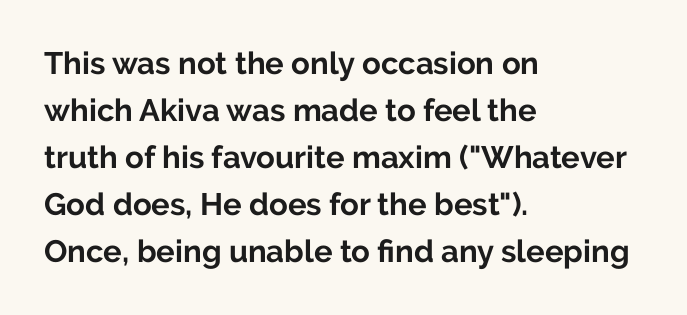
Q: Is the text bold? A: Yes.
Q: Is the text italic (slanted)? A: No, it is upright.
Q: Is the typeface a serif or a sans-serif typeface? A: Sans-serif.
Q: Is the text underlined? A: No.
Q: How is the paragraph aligned? A: Left-aligned.
Q: Is the spacing between letters normal or unusually wide? A: Normal.
Q: Is the spacing between lines tight, normal or loose? A: Normal.
Q: Width (condensed, normal, or wide)? A: Normal.
Q: Stroke contrast? A: Low.
Q: x-height? A: Medium.
Q: Monospaced? A: No.
